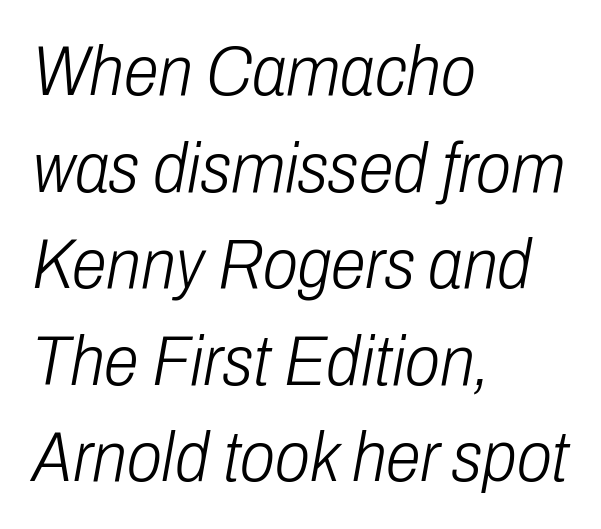
Q: Is the text bold? A: No.
Q: Is the text italic (slanted)? A: Yes, it leans right by about 10 degrees.
Q: Is the text underlined? A: No.
Q: How is the paragraph aligned? A: Left-aligned.
Q: Is the spacing between letters normal or unusually wide? A: Normal.
Q: Is the spacing between lines tight, normal or loose? A: Normal.
Q: Width (condensed, normal, or wide)? A: Condensed.
Q: Stroke contrast? A: Low.
Q: x-height? A: Medium.
Q: Monospaced? A: No.
